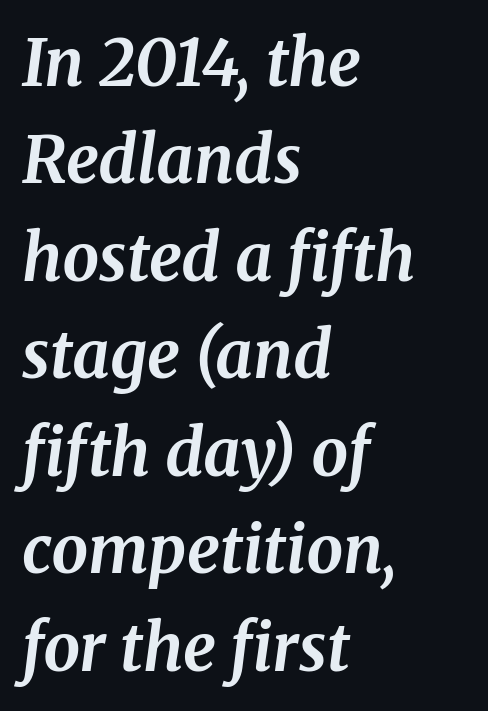
Q: Is the text bold? A: Yes.
Q: Is the text italic (slanted)? A: Yes, it leans right by about 8 degrees.
Q: Is the typeface a serif or a sans-serif typeface? A: Serif.
Q: Is the text underlined? A: No.
Q: How is the paragraph aligned? A: Left-aligned.
Q: Is the spacing between letters normal or unusually wide? A: Normal.
Q: Is the spacing between lines tight, normal or loose? A: Normal.
Q: Width (condensed, normal, or wide)? A: Normal.
Q: Stroke contrast? A: Medium.
Q: x-height? A: Medium.
Q: Monospaced? A: No.
